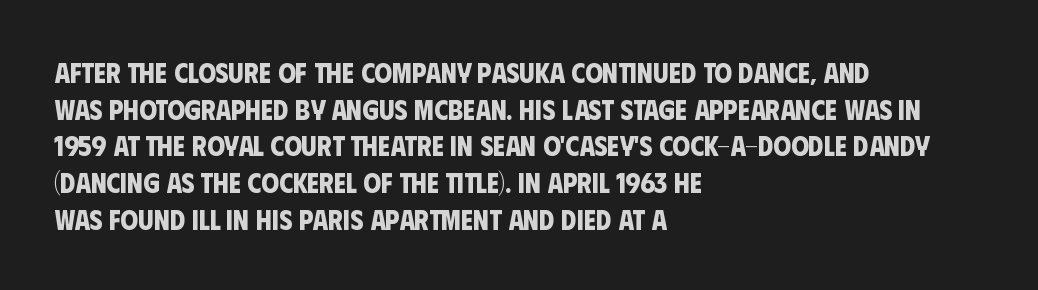
The lines in this sample share a left origin and differ only in where they stop. Lines of text with bare space underneath. Line spacing here is normal. Between one letter and the next there's only the usual sliver of space.
